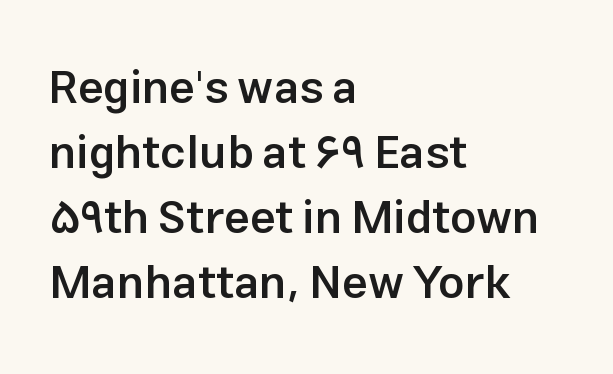
The image shows 46 px semibold sans-serif type, upright; set left-aligned, normal line spacing (1.41x), normal letter spacing, not underlined; low stroke contrast and a medium x-height.
